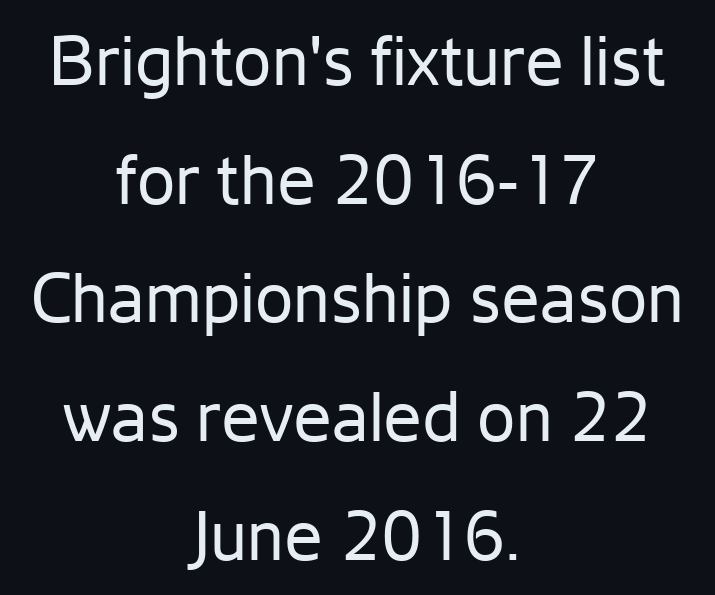
{"serif": "no", "italic": "no", "bold": "no", "weight": "regular", "width": "normal", "stroke_contrast": "low", "x_height": "medium", "monospaced": "no", "underline": "no", "align": "center", "line_spacing_ratio": 1.72, "letter_spacing": "normal", "letter_spacing_em": 0.0, "glyph_px": 69}
